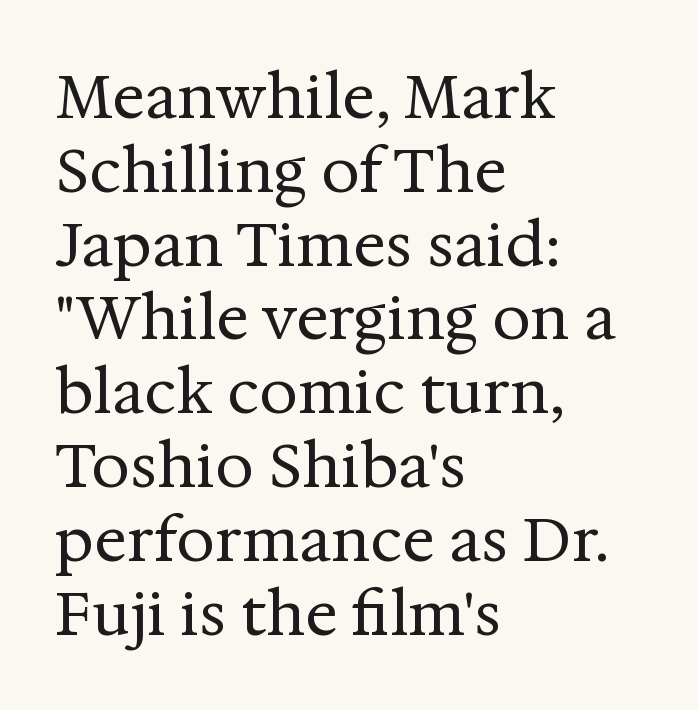
The image shows 61 px regular-weight serif type, upright; set left-aligned, line spacing 1.21x, normal letter spacing, not underlined; medium stroke contrast and a medium x-height.
